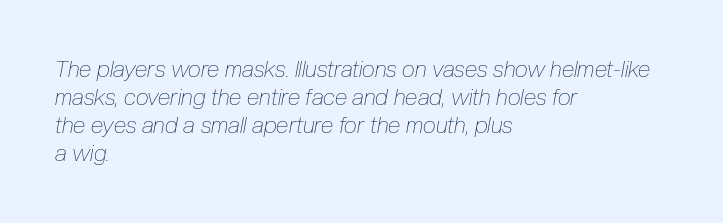
Students, note that the glyphs here touch the page at normal intervals. Plain, unruled lines of type. You can tell it's italic because the verticals aren't actually vertical. These lines stack with their left ends in a neat column. A light-to-regular cut is what we see here.
